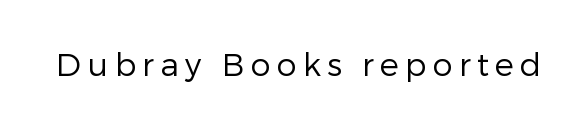
The image shows 32 px regular-weight sans-serif type, upright; set not underlined; low stroke contrast and a medium x-height.
